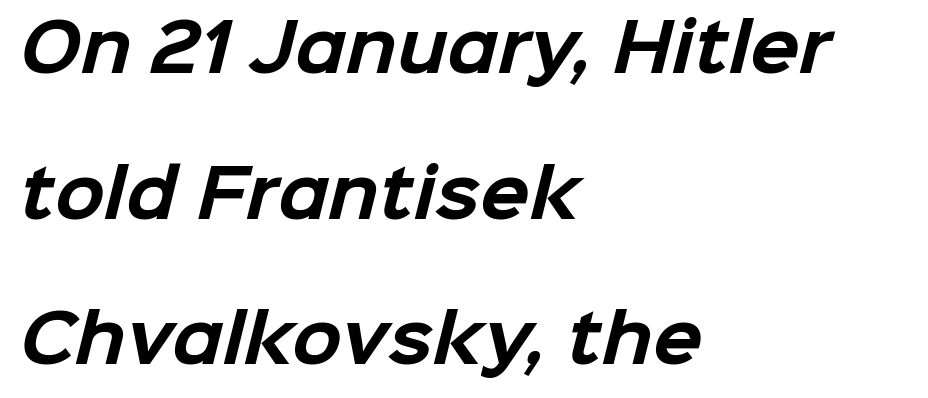
The image shows 65 px bold sans-serif type; set left-aligned, loose line spacing (2.24x), normal letter spacing, not underlined; low stroke contrast and a medium x-height.
